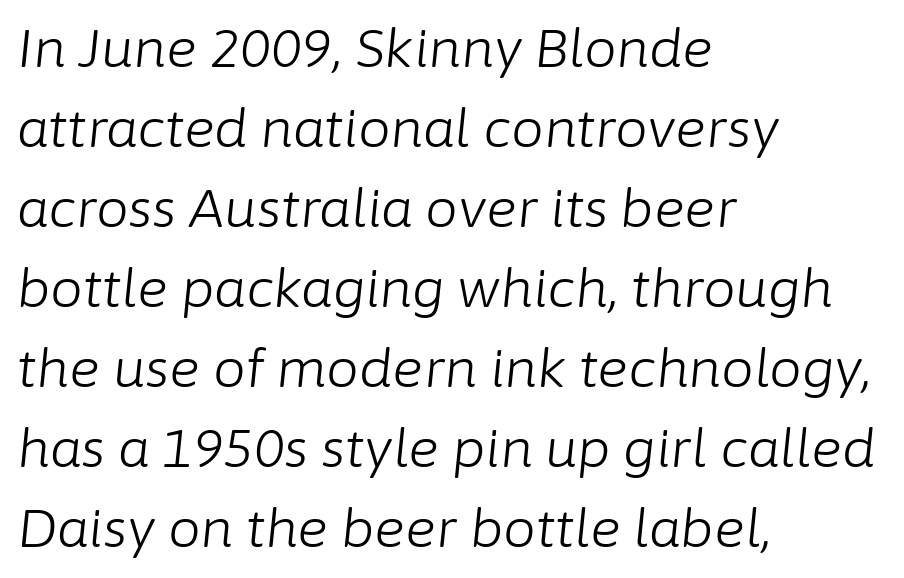
The image shows 52 px light type, italic (leaning right); set left-aligned, normal line spacing (1.54x), normal letter spacing, not underlined; low stroke contrast and a medium x-height.
